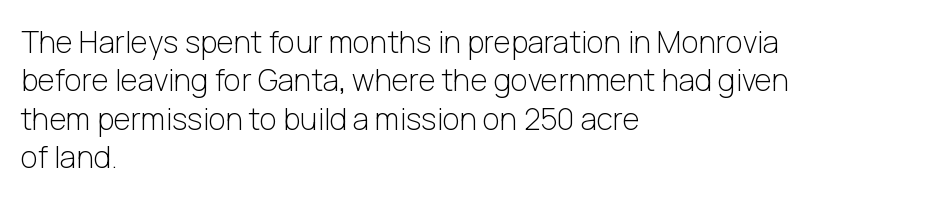
The image shows 30 px light sans-serif type, upright; set left-aligned, normal line spacing (1.28x), normal letter spacing, not underlined; low stroke contrast and a medium x-height.
